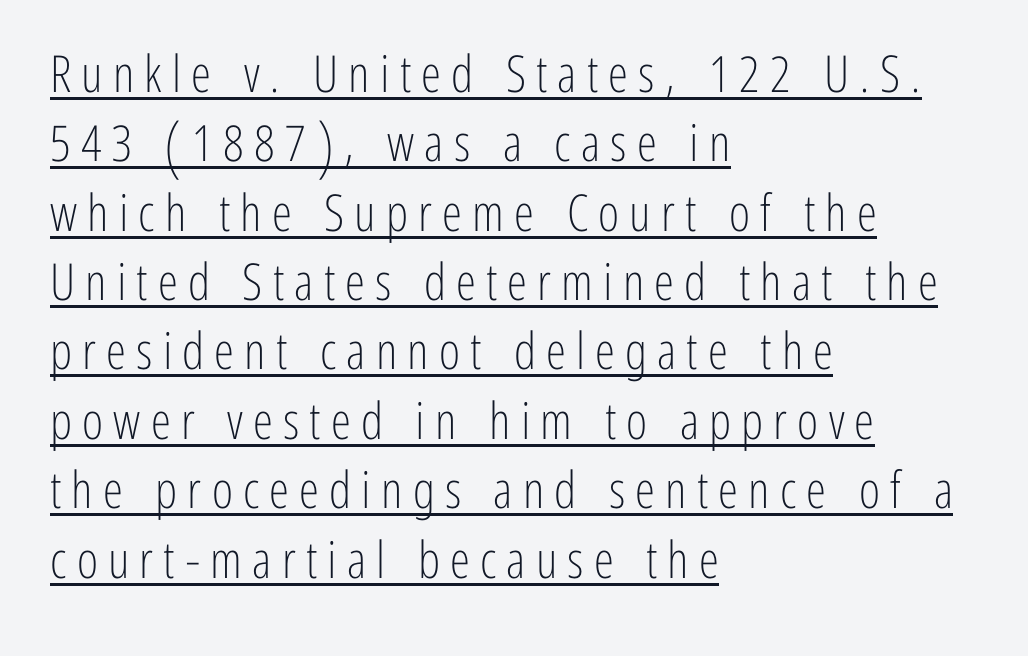
Q: Is the text bold? A: No.
Q: Is the text italic (slanted)? A: No, it is upright.
Q: Is the typeface a serif or a sans-serif typeface? A: Sans-serif.
Q: Is the text underlined? A: Yes.
Q: How is the paragraph aligned? A: Left-aligned.
Q: Is the spacing between letters normal or unusually wide? A: Unusually wide.
Q: Is the spacing between lines tight, normal or loose? A: Normal.
Q: Width (condensed, normal, or wide)? A: Condensed.
Q: Stroke contrast? A: Low.
Q: x-height? A: Medium.
Q: Monospaced? A: No.
